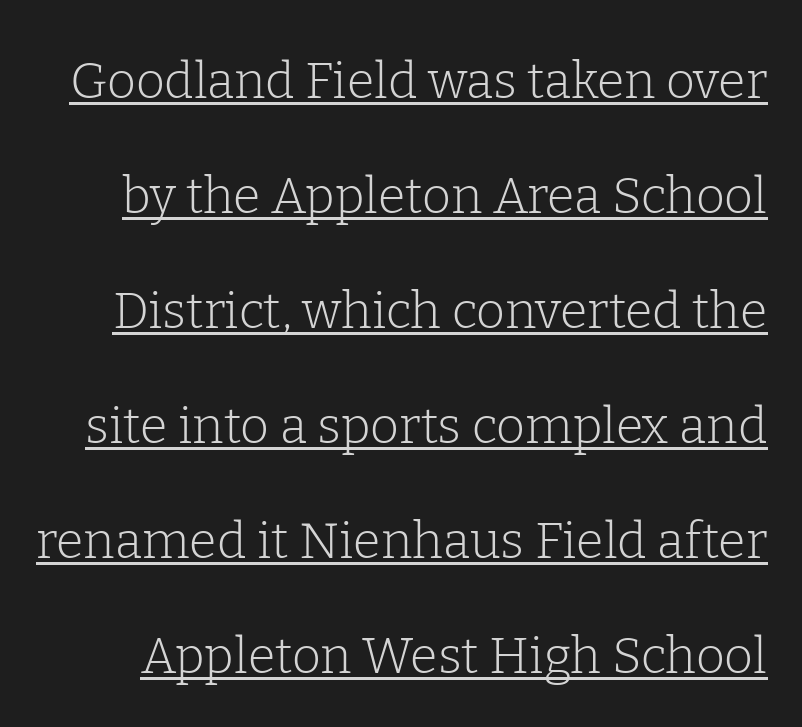
{"serif": "yes", "italic": "no", "bold": "no", "weight": "light", "width": "normal", "stroke_contrast": "low", "x_height": "medium", "monospaced": "no", "underline": "yes", "line_spacing": "loose", "line_spacing_ratio": 2.3, "letter_spacing": "normal", "letter_spacing_em": 0.0, "glyph_px": 50}
